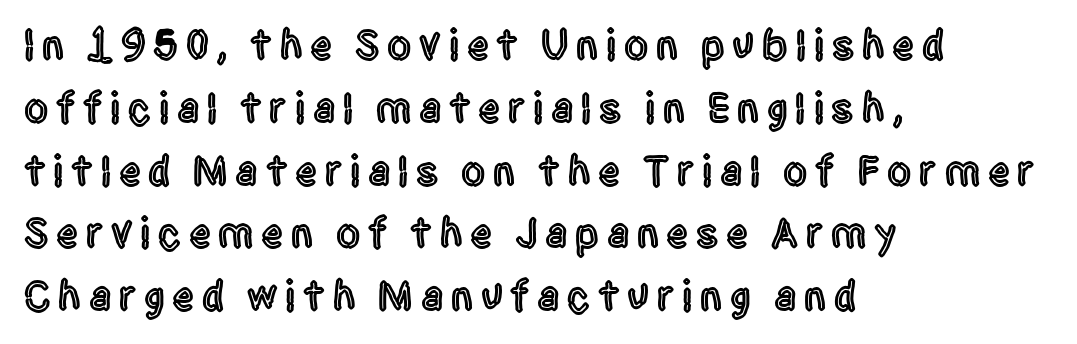
Q: Is the text italic (slanted)? A: No, it is upright.
Q: Is the typeface a serif or a sans-serif typeface? A: Sans-serif.
Q: Is the text underlined? A: No.
Q: How is the paragraph aligned? A: Left-aligned.
Q: Is the spacing between lines tight, normal or loose? A: Normal.
Q: Width (condensed, normal, or wide)? A: Condensed.
Q: x-height? A: Large.
Q: Monospaced? A: No.
